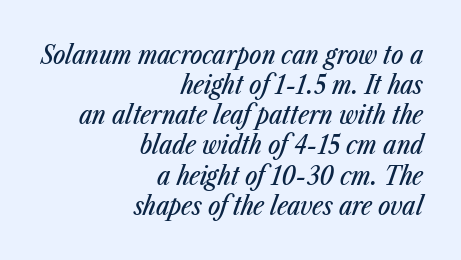
{"italic": "yes", "lean": "right", "slant_degrees": 23, "underline": "no", "align": "right", "line_spacing_ratio": 1.16, "letter_spacing": "normal", "letter_spacing_em": 0.0, "glyph_px": 26}
